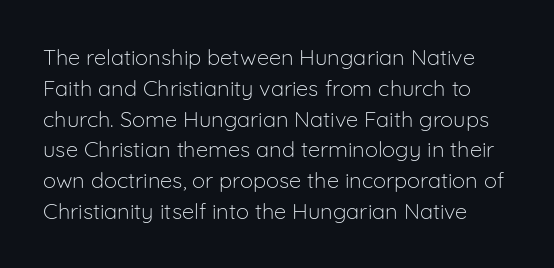
{"italic": "no", "bold": "no", "underline": "no", "line_spacing": "normal", "line_spacing_ratio": 1.4, "letter_spacing": "normal", "letter_spacing_em": 0.0, "glyph_px": 22}
